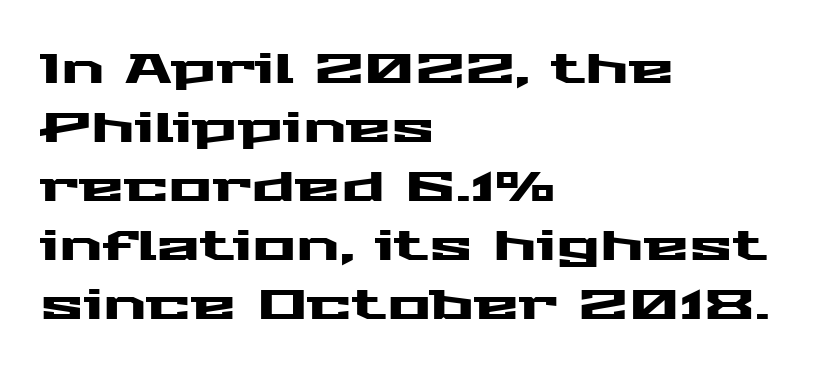
Q: Is the text italic (slanted)? A: No, it is upright.
Q: Is the typeface a serif or a sans-serif typeface? A: Sans-serif.
Q: Is the text underlined? A: No.
Q: How is the paragraph aligned? A: Left-aligned.
Q: Is the spacing between letters normal or unusually wide? A: Normal.
Q: Is the spacing between lines tight, normal or loose? A: Normal.
Q: Width (condensed, normal, or wide)? A: Wide.
Q: Stroke contrast? A: Medium.
Q: x-height? A: Medium.
Q: Monospaced? A: No.
